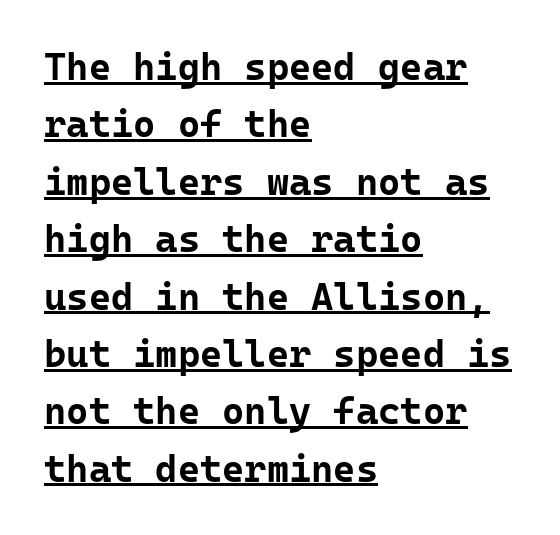
A typesetter would call this zero additional tracking. A classic flush-left, rag-right setting is used for this passage. Is there any slant? The stems are plumb. The font family rendered here belongs to the sans-serif group. Has an underline been added? It has. How would I describe the line gaps? Plain and ordinary.
